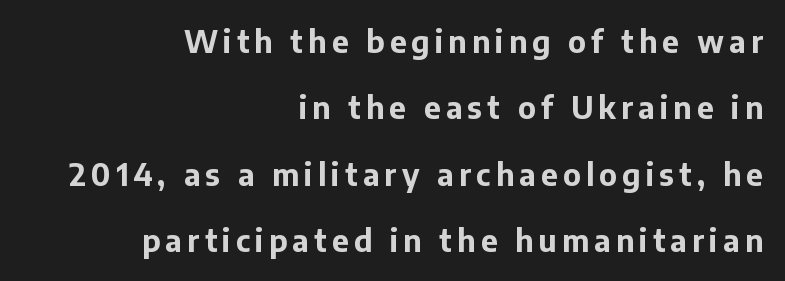
Q: Is the text bold? A: Yes.
Q: Is the text italic (slanted)? A: No, it is upright.
Q: Is the typeface a serif or a sans-serif typeface? A: Sans-serif.
Q: Is the text underlined? A: No.
Q: How is the paragraph aligned? A: Right-aligned.
Q: Is the spacing between lines tight, normal or loose? A: Loose.
Q: Width (condensed, normal, or wide)? A: Normal.
Q: Stroke contrast? A: Low.
Q: x-height? A: Medium.
Q: Monospaced? A: No.
